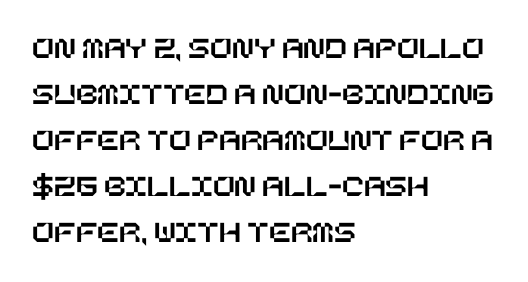
The strip under each line holds only bare page. This sample is left-justified, so line endings fall wherever the words run out. Here the glyphs are tracked normally, forming tight word shapes. The line-height multiplier appears to be the usual default.
